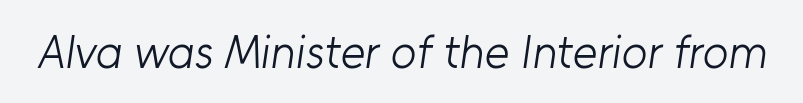
{"serif": "no", "bold": "no", "weight": "light", "width": "normal", "stroke_contrast": "low", "x_height": "medium", "monospaced": "no", "underline": "no", "letter_spacing": "normal", "letter_spacing_em": 0.0, "glyph_px": 47}
